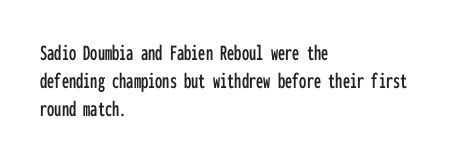
Q: Is the text italic (slanted)? A: No, it is upright.
Q: Is the text underlined? A: No.
Q: How is the paragraph aligned? A: Left-aligned.
Q: Is the spacing between letters normal or unusually wide? A: Normal.
